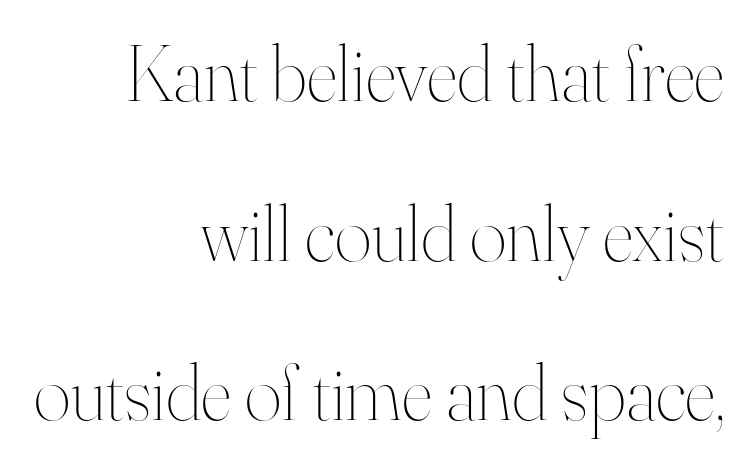
{"italic": "no", "bold": "no", "weight": "thin", "width": "normal", "stroke_contrast": "high", "x_height": "small", "monospaced": "no", "underline": "no", "align": "right", "line_spacing": "loose", "line_spacing_ratio": 2.02, "letter_spacing": "normal", "letter_spacing_em": 0.0, "glyph_px": 79}
